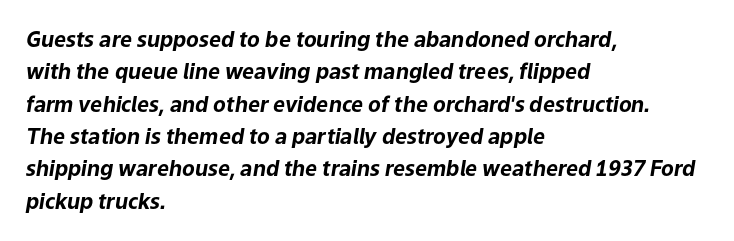
The image shows 21 px bold type, italic (leaning right); set left-aligned, normal line spacing (1.54x), normal letter spacing, not underlined.
